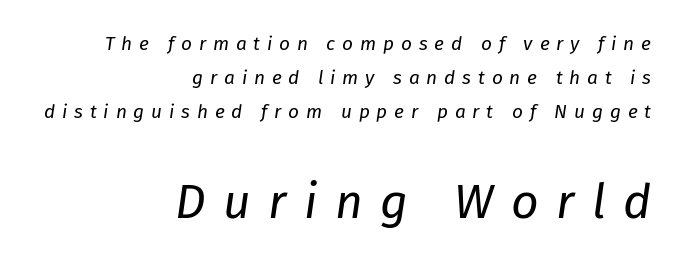
Reading top to bottom, the characters get bigger at the block break. The cut favours lightness, reaching ordinary text weight at its darkest. A flush-right, rag-left setting is used for this passage. Clear beneath every line of the passage. The passage shown is typed in a proportional face where columns would drift. Substantial extra tracking has been applied to these lines.
